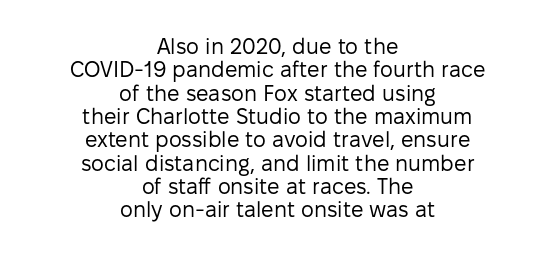
The image shows 22 px text type, upright; set centered, tight line spacing (1.06x), normal letter spacing, not underlined.
